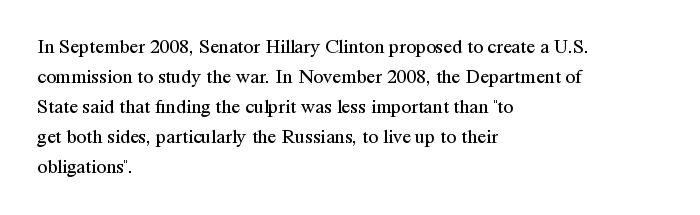
{"italic": "no", "bold": "no", "underline": "no", "align": "left", "line_spacing": "normal", "line_spacing_ratio": 1.5, "letter_spacing": "normal", "letter_spacing_em": 0.0, "glyph_px": 20}
